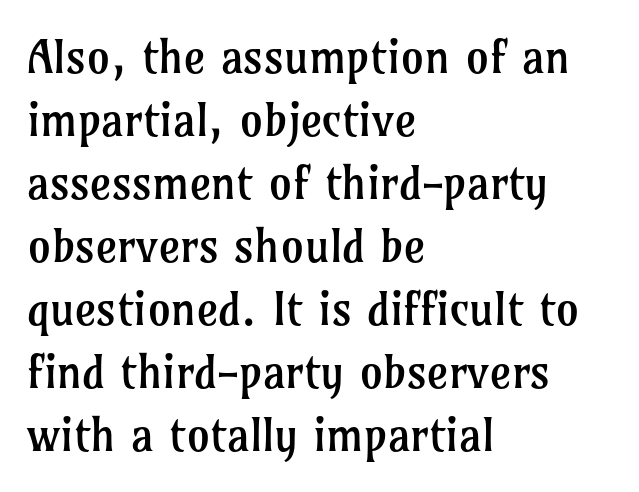
The image shows 46 px regular-weight serif type, upright; set left-aligned, normal line spacing (1.37x), normal letter spacing, not underlined; low stroke contrast and a medium x-height.
